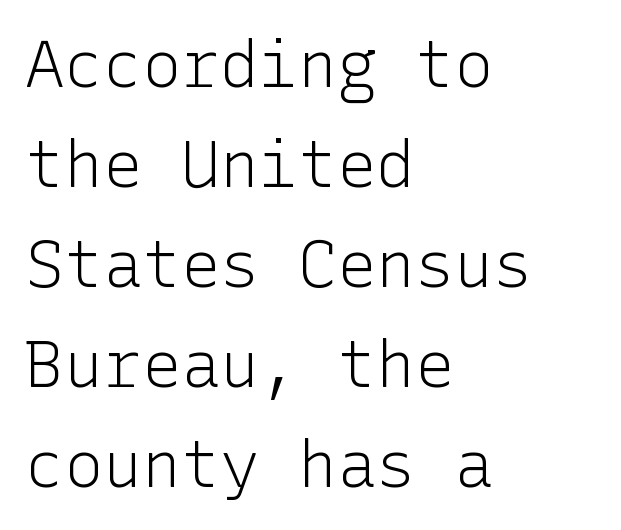
The image shows 65 px light sans-serif type, upright; set left-aligned, normal line spacing (1.54x), normal letter spacing, not underlined; low stroke contrast and a medium x-height.
